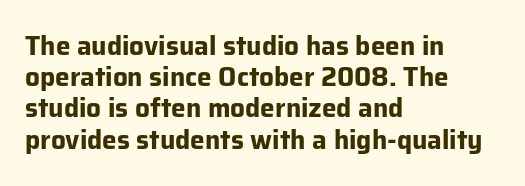
Q: Is the text bold? A: Yes.
Q: Is the text italic (slanted)? A: No, it is upright.
Q: Is the text underlined? A: No.
Q: How is the paragraph aligned? A: Left-aligned.
Q: Is the spacing between letters normal or unusually wide? A: Normal.
